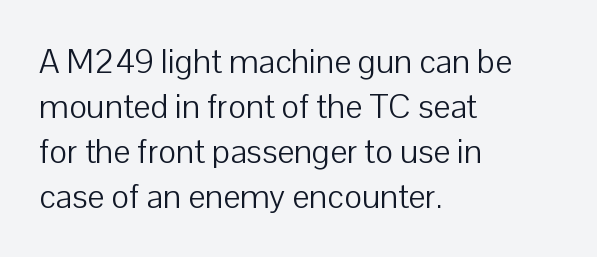
{"serif": "no", "italic": "no", "bold": "no", "weight": "light", "width": "normal", "stroke_contrast": "low", "x_height": "medium", "monospaced": "no", "underline": "no", "align": "left", "line_spacing": "normal", "line_spacing_ratio": 1.32, "letter_spacing": "normal", "letter_spacing_em": 0.0, "glyph_px": 34}
